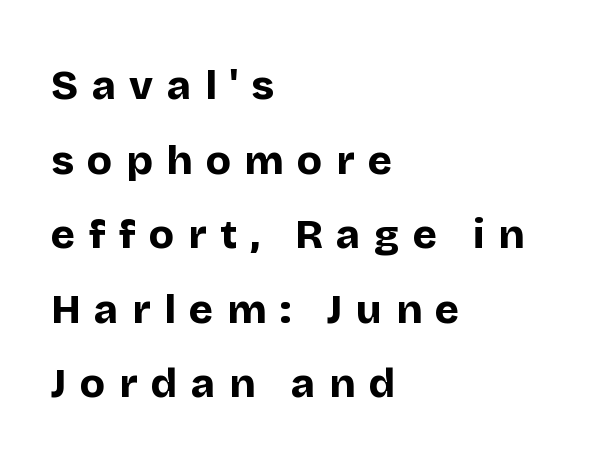
The area under the type is left untouched. The setting favours the left margin, as ordinary paragraphs usually do. The font is running at its bold setting. Varying glyph widths throughout — classic text-font behaviour.
